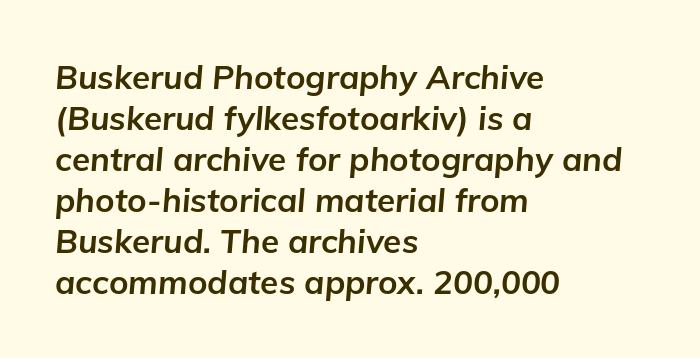
Q: Is the text bold? A: Yes.
Q: Is the text italic (slanted)? A: Yes, it leans right by about 5 degrees.
Q: Is the text underlined? A: No.
Q: How is the paragraph aligned? A: Left-aligned.
Q: Is the spacing between letters normal or unusually wide? A: Normal.
Q: Width (condensed, normal, or wide)? A: Normal.
Q: Stroke contrast? A: Low.
Q: x-height? A: Medium.
Q: Monospaced? A: No.
